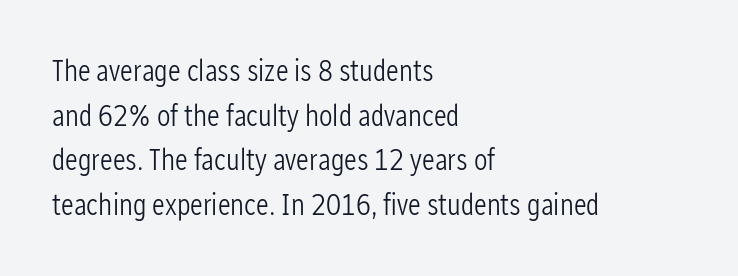
The image shows 30 px light, condensed sans-serif type, upright; set left-aligned, normal line spacing (1.49x), normal letter spacing, not underlined; low stroke contrast and a medium x-height.
